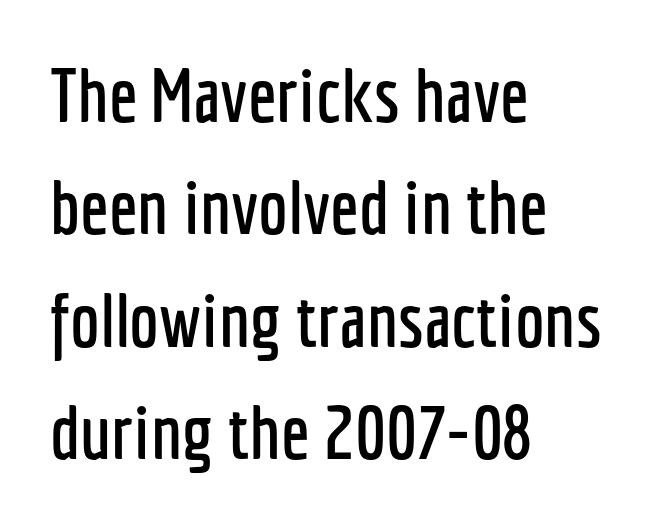
{"serif": "no", "italic": "no", "width": "condensed", "stroke_contrast": "low", "x_height": "medium", "monospaced": "no", "underline": "no", "align": "left", "line_spacing": "normal", "line_spacing_ratio": 1.5, "letter_spacing": "normal", "letter_spacing_em": 0.0, "glyph_px": 75}
